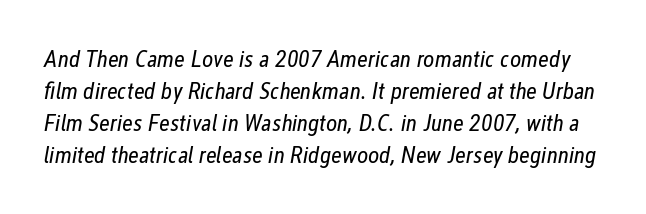
{"italic": "yes", "lean": "right", "slant_degrees": 12, "bold": "no", "underline": "no", "line_spacing": "normal", "line_spacing_ratio": 1.34, "letter_spacing": "normal", "letter_spacing_em": 0.0, "glyph_px": 24}
